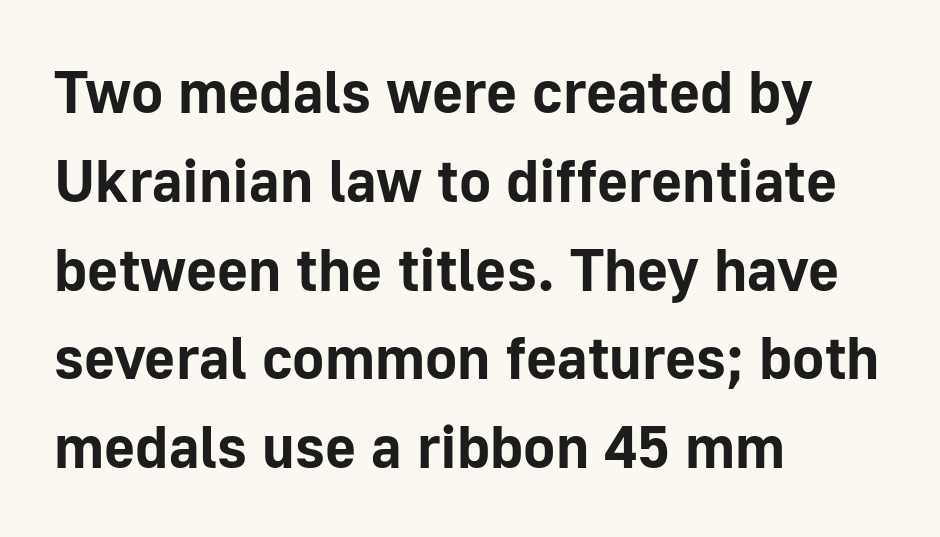
How are the letters spaced? Ordinarily, with no added tracking. Check the space under the baseline: it is left empty. I'd call this a sans setting — the letters go barefoot. Character widths vary here, with narrow letters taking less room than wide ones. Heavy, bold letterforms.
